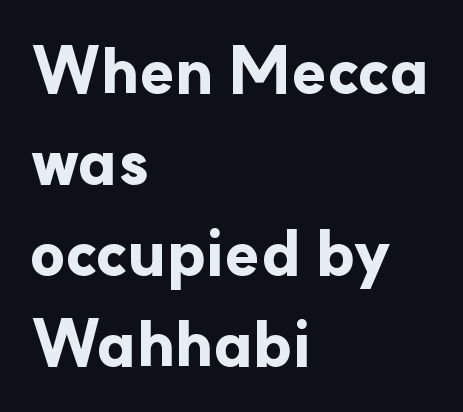
Is this a fixed-width face? No — the glyphs have proportional, varying widths. Words float on clear page, feet unadorned. Heavy, bold letterforms. Ordinary non-slanted type is in use. Nothing unusual about the tracking: characters are spaced as the font intends. Visually the block forms a straight wall on the left and a jagged coastline on the right.
